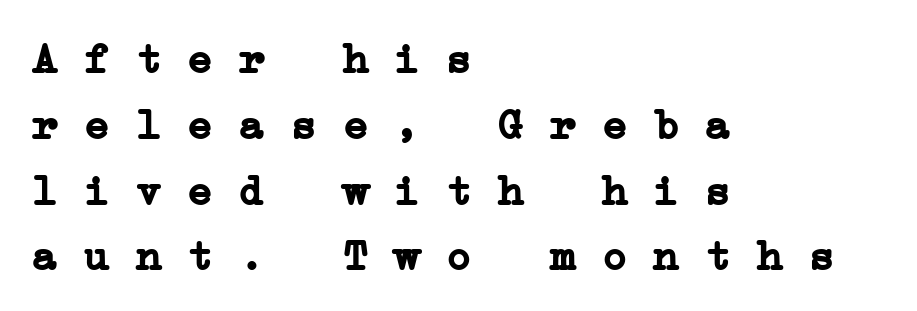
The image shows 43 px semibold, wide serif type, monospaced; set left-aligned, normal line spacing (1.53x), normal letter spacing, not underlined; low stroke contrast and a medium x-height.
